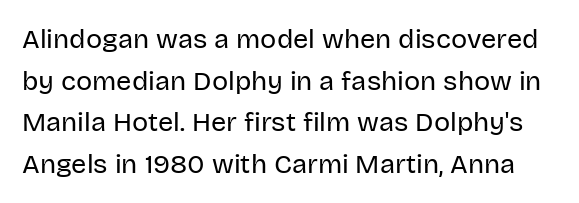
A clean baseline with only descenders dipping below it. In terms of leading, this rendering sits right in the middle. The horizontal fit of the characters is conventional and even. If you drew a line through each stem, it would be perfectly vertical.
